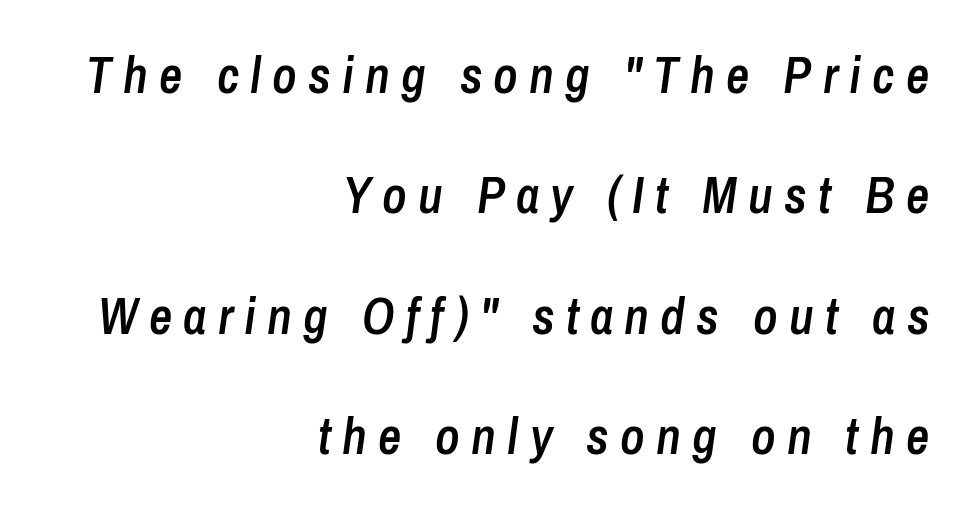
The sample has been set in demibold, a notch under bold. Lines of text with bare space underneath. Character widths vary here, with narrow letters taking less room than wide ones. If you drew a ruler down the right edge, every line would touch it.
